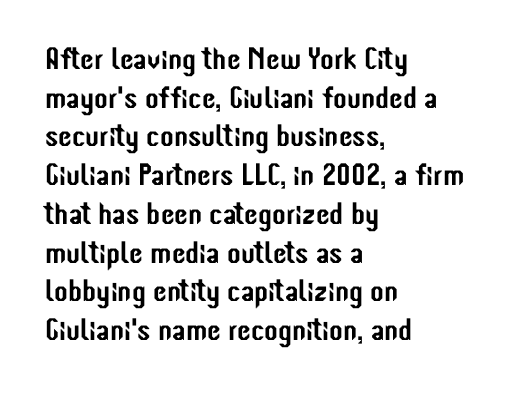
{"serif": "no", "italic": "no", "width": "condensed", "stroke_contrast": "low", "x_height": "medium", "monospaced": "no", "underline": "no", "align": "left", "line_spacing": "normal", "line_spacing_ratio": 1.25, "letter_spacing": "normal", "letter_spacing_em": 0.0, "glyph_px": 31}
